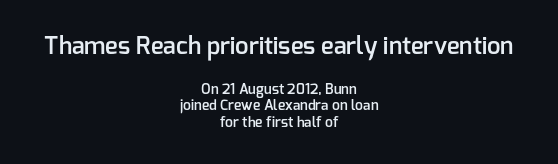
{"italic": "no", "bold": "semi", "underline": "no", "align": "center", "line_spacing_ratio": 1.18, "letter_spacing": "normal", "letter_spacing_em": 0.0, "larger_block": "first", "size_ratio": 1.71, "glyph_px": 24}
